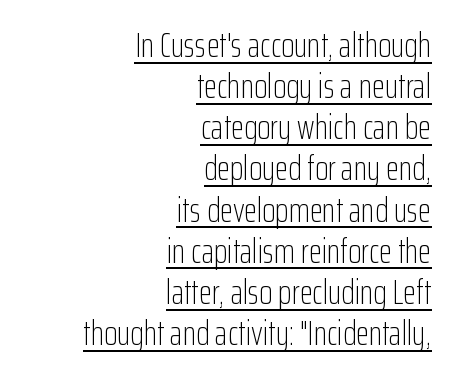
Q: Is the text bold? A: No.
Q: Is the text italic (slanted)? A: No, it is upright.
Q: Is the typeface a serif or a sans-serif typeface? A: Sans-serif.
Q: Is the text underlined? A: Yes.
Q: How is the paragraph aligned? A: Right-aligned.
Q: Is the spacing between letters normal or unusually wide? A: Normal.
Q: Width (condensed, normal, or wide)? A: Condensed.
Q: Stroke contrast? A: Low.
Q: x-height? A: Medium.
Q: Monospaced? A: No.
